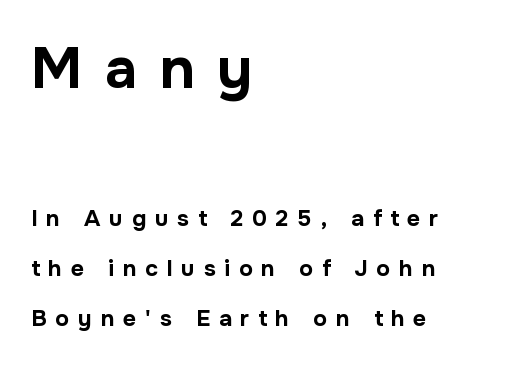
Stroke terminals: plain, sans-serif. Visually the block forms a straight wall on the left and a jagged coastline on the right. Any mark beneath the type? The region is blank. The strokes are fattened all the way to bold. Bigger letters appear in the top chunk; the bottom chunk is reduced. The letterforms stand isolated, each surrounded by extra space.
